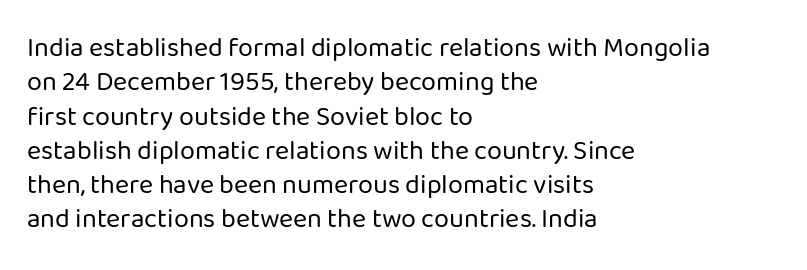
Q: Is the text bold? A: No.
Q: Is the text italic (slanted)? A: No, it is upright.
Q: Is the text underlined? A: No.
Q: How is the paragraph aligned? A: Left-aligned.
Q: Is the spacing between letters normal or unusually wide? A: Normal.
Q: Is the spacing between lines tight, normal or loose? A: Normal.
